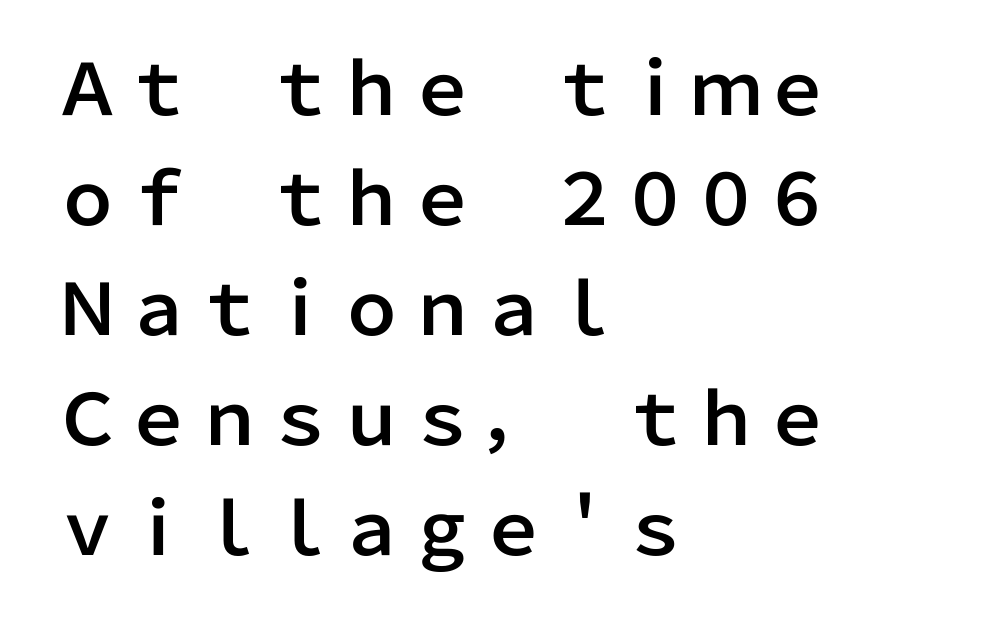
The image shows 71 px sans-serif type, upright; set left-aligned, normal line spacing (1.55x), normal letter spacing, not underlined; low stroke contrast and a medium x-height.
